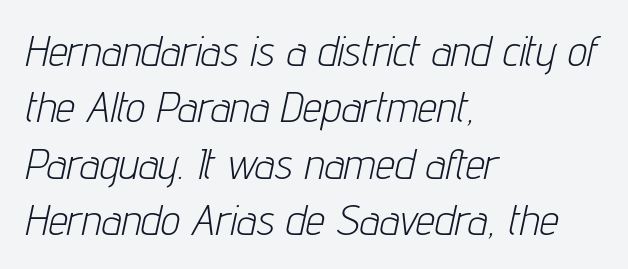
{"italic": "yes", "lean": "right", "slant_degrees": 12, "bold": "no", "weight": "light", "width": "condensed", "stroke_contrast": "low", "x_height": "medium", "monospaced": "no", "underline": "no", "align": "left", "line_spacing": "normal", "line_spacing_ratio": 1.31, "letter_spacing": "normal", "letter_spacing_em": 0.0, "glyph_px": 43}
